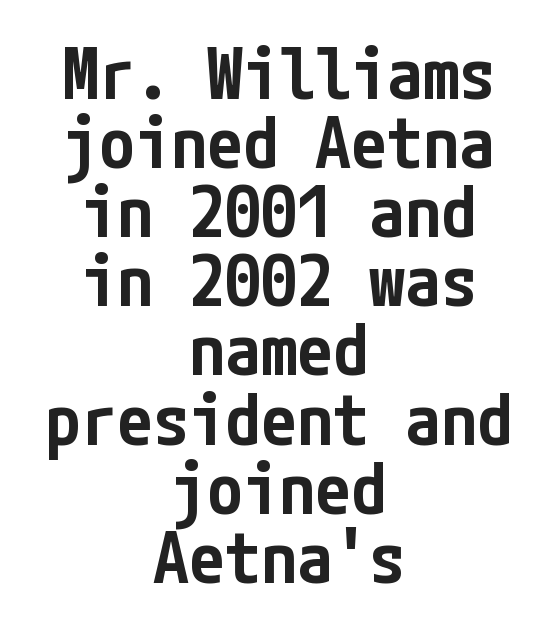
{"serif": "no", "italic": "no", "bold": "semi", "weight": "semibold", "width": "condensed", "stroke_contrast": "low", "x_height": "medium", "underline": "no", "align": "center", "line_spacing": "tight", "line_spacing_ratio": 0.96, "letter_spacing": "normal", "letter_spacing_em": 0.0, "glyph_px": 72}
